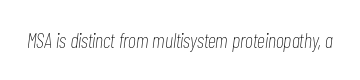
Q: Is the text bold? A: No.
Q: Is the text italic (slanted)? A: Yes, it leans right by about 7 degrees.
Q: Is the text underlined? A: No.
Q: Is the spacing between letters normal or unusually wide? A: Normal.
